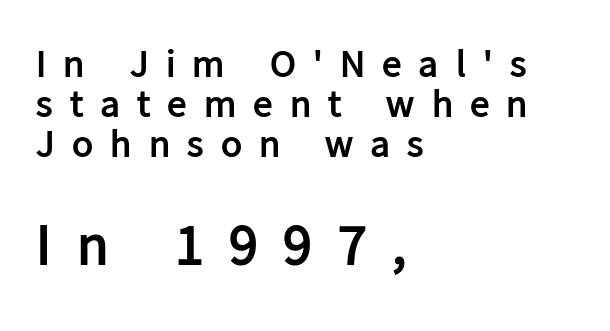
Looks like regular typesetting: each glyph gets only the width it needs. Where is the straight margin? On the left. Scale increases going downward across the two blocks. The line texture is sparse and dotted thanks to wide tracking. Is the type bold? Yes — the strokes are clearly thick and heavy. The words here are not underlined.
